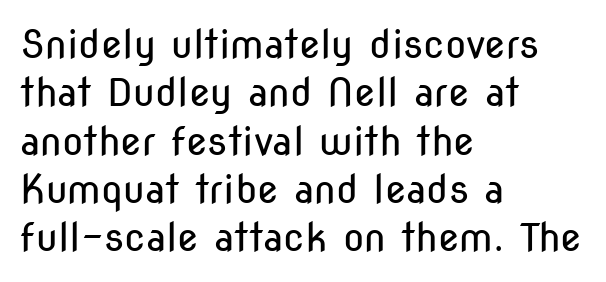
The image shows 39 px regular-weight, condensed sans-serif type, upright; set left-aligned, line spacing 1.24x, normal letter spacing, not underlined; low stroke contrast and a medium x-height.
